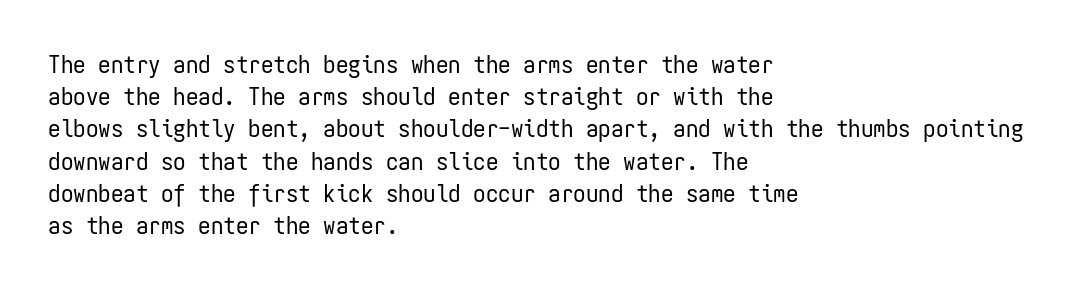
These lines keep a tight, regular rhythm from letter to letter. This sample is left-justified, so line endings fall wherever the words run out. The space between consecutive lines is moderate. Do the letters lean? They stand straight. The passage shown is not underscored anywhere. Stems and bowls with no extra thickness — not bold.
